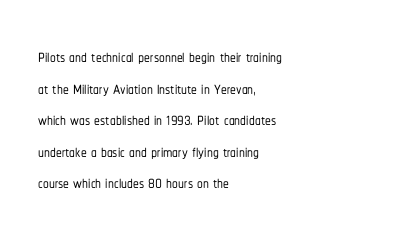
The letterforms sit shoulder to shoulder at normal distance. The paragraph has a hard left edge and a soft right edge. A clean baseline with only descenders dipping below it. No italicization has been applied; the sample stays upright.
